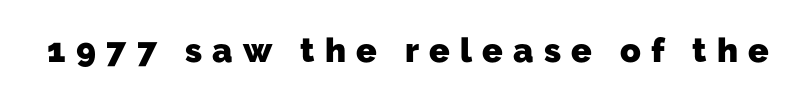
Q: Is the text bold? A: Yes.
Q: Is the typeface a serif or a sans-serif typeface? A: Sans-serif.
Q: Is the text underlined? A: No.
Q: Is the spacing between letters normal or unusually wide? A: Unusually wide.
Q: Width (condensed, normal, or wide)? A: Normal.
Q: Stroke contrast? A: Low.
Q: x-height? A: Medium.
Q: Monospaced? A: No.
